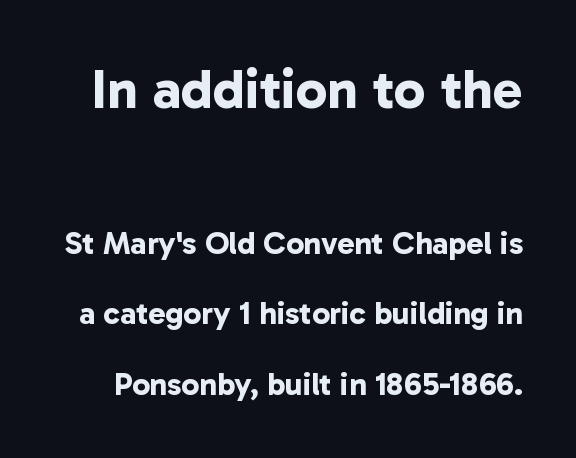
The image shows 56 px bold sans-serif type; set loose line spacing (2.21x), normal letter spacing, not underlined; the first (top) block is 1.75x larger; low stroke contrast and a medium x-height.
